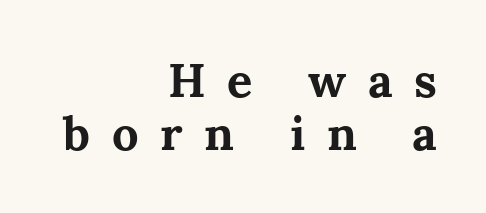
The image shows 47 px bold serif type, upright; set right-aligned, tight line spacing (1.13x), unusually wide letter spacing (+0.46 em), not underlined; medium stroke contrast and a medium x-height.
